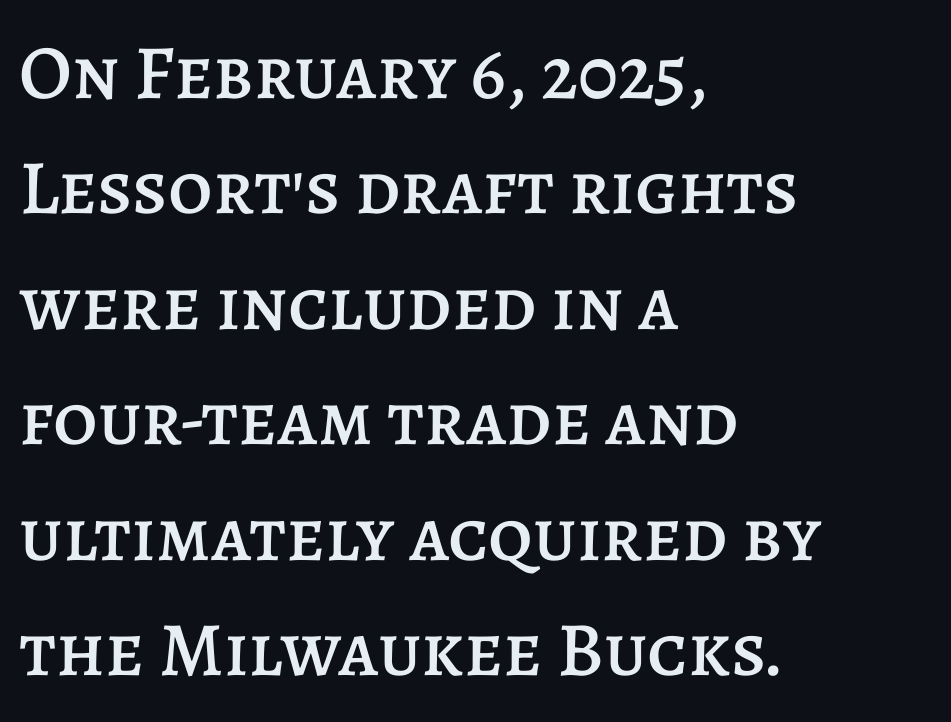
Every stem runs plumb, perpendicular to the baseline. The letters advance in unequal steps, a hallmark of proportional type. The area under the type is left untouched. A normal amount of white space separates one row of letters from the next.
